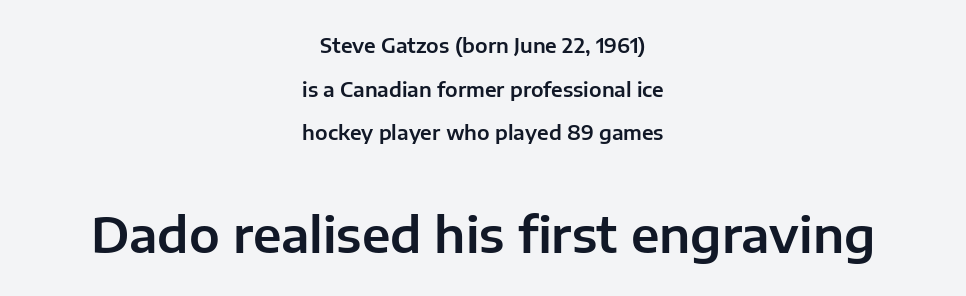
The image shows 49 px sans-serif type, upright; set centered, loose line spacing (2.18x), normal letter spacing, not underlined; the second (bottom) block is 2.45x larger; low stroke contrast and a medium x-height.
